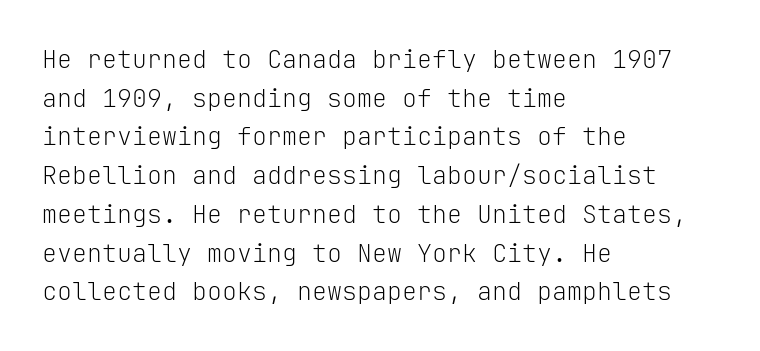
Q: Is the text bold? A: No.
Q: Is the text italic (slanted)? A: No, it is upright.
Q: Is the text underlined? A: No.
Q: How is the paragraph aligned? A: Left-aligned.
Q: Is the spacing between letters normal or unusually wide? A: Normal.
Q: Is the spacing between lines tight, normal or loose? A: Normal.
